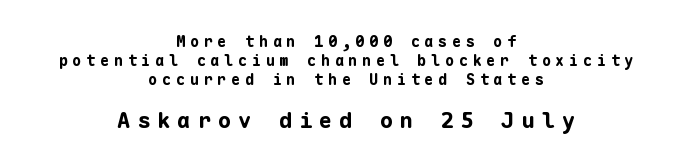
The image shows 22 px bold type, upright; set centered, normal line spacing (1.26x), unusually wide letter spacing (+0.32 em), not underlined; the second (bottom) block is 1.47x larger.
